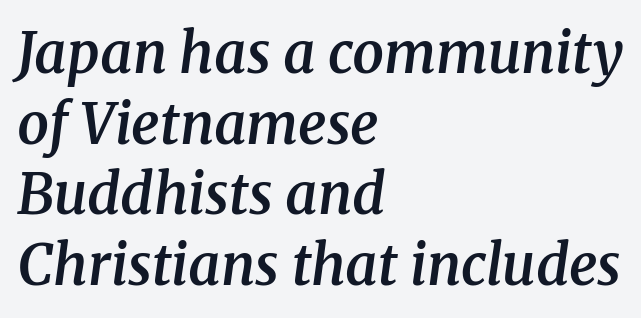
{"serif": "yes", "italic": "yes", "lean": "right", "slant_degrees": 8, "bold": "semi", "weight": "semibold", "width": "normal", "stroke_contrast": "medium", "x_height": "medium", "monospaced": "no", "underline": "no", "align": "left", "line_spacing": "normal", "line_spacing_ratio": 1.26, "letter_spacing": "normal", "letter_spacing_em": 0.0, "glyph_px": 56}
